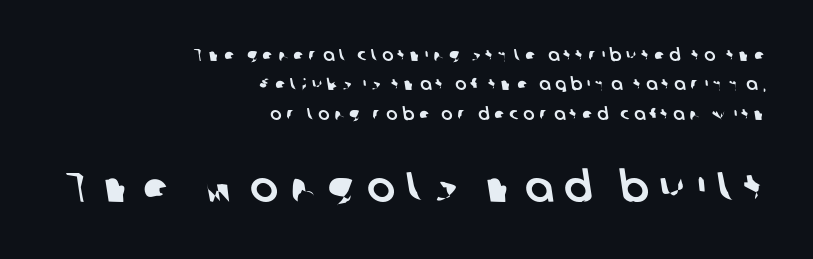
The image shows 42 px sans-serif type; set right-aligned, line spacing 1.73x, unusually wide letter spacing (+0.28 em), not underlined; the second (bottom) block is 2.47x larger; low stroke contrast and a medium x-height.
